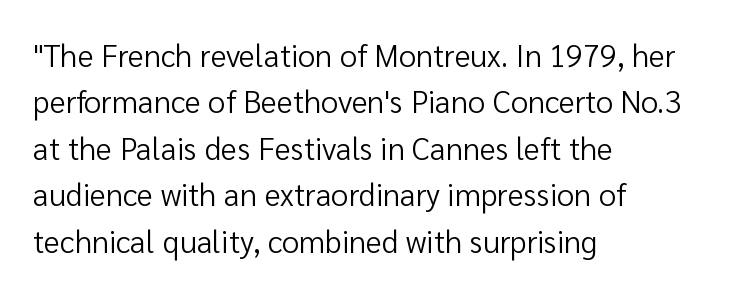
Q: Is the text bold? A: No.
Q: Is the text italic (slanted)? A: No, it is upright.
Q: Is the typeface a serif or a sans-serif typeface? A: Sans-serif.
Q: Is the text underlined? A: No.
Q: How is the paragraph aligned? A: Left-aligned.
Q: Is the spacing between letters normal or unusually wide? A: Normal.
Q: Is the spacing between lines tight, normal or loose? A: Normal.
Q: Width (condensed, normal, or wide)? A: Normal.
Q: Stroke contrast? A: Low.
Q: x-height? A: Medium.
Q: Monospaced? A: No.
